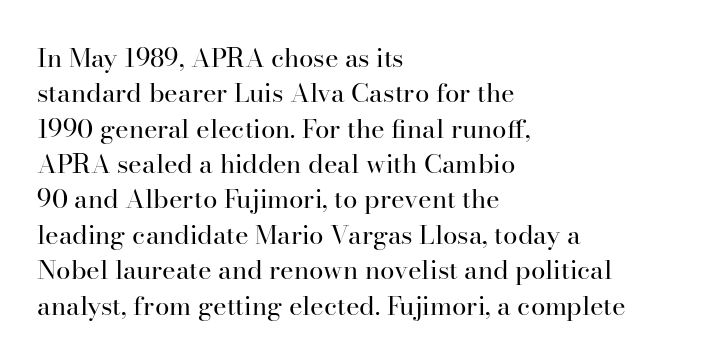
Vertically, the passage feels balanced, rows spaced as you'd expect. No italicization has been applied; the sample stays upright. A bare baseline throughout the passage. Think standard paragraph weight, or any step lighter than that.
